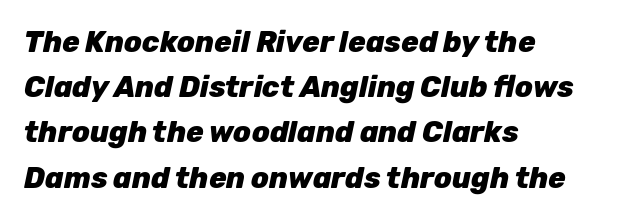
Q: Is the text bold? A: Yes.
Q: Is the text italic (slanted)? A: Yes, it leans right by about 12 degrees.
Q: Is the text underlined? A: No.
Q: How is the paragraph aligned? A: Left-aligned.
Q: Is the spacing between letters normal or unusually wide? A: Normal.
Q: Is the spacing between lines tight, normal or loose? A: Normal.
Q: Width (condensed, normal, or wide)? A: Normal.
Q: Stroke contrast? A: Low.
Q: x-height? A: Medium.
Q: Monospaced? A: No.
